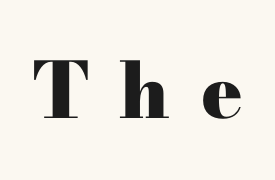
{"serif": "yes", "italic": "no", "bold": "yes", "weight": "heavy", "width": "wide", "stroke_contrast": "high", "x_height": "small", "monospaced": "no", "underline": "no", "letter_spacing": "wide", "letter_spacing_em": 0.4, "glyph_px": 77}
